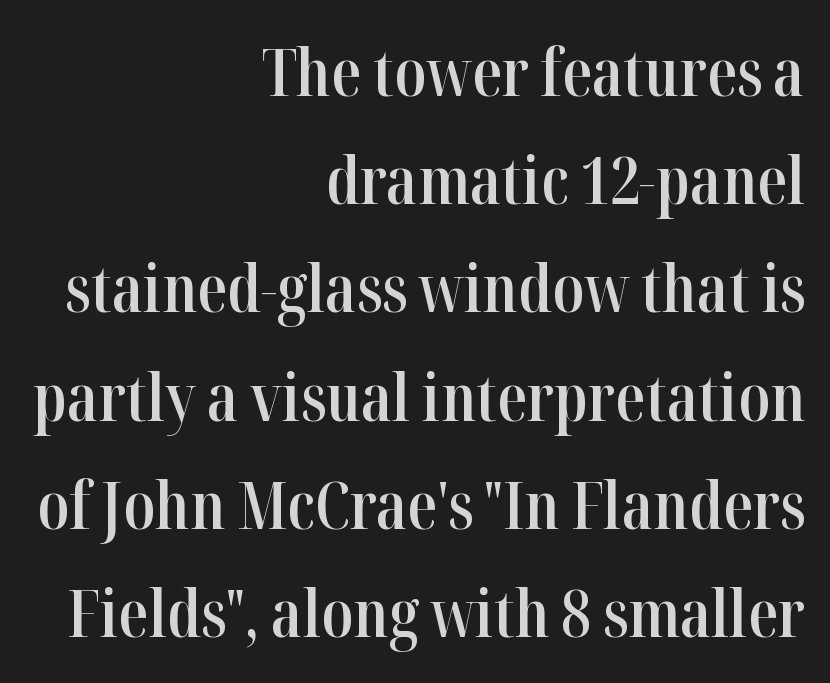
The lettering stays uniformly vertical, giving the passage a roman look. The rendering uses a semibold face; strokes are thickened but not to full bold. The baseline area is clear. Students, note that the glyphs here touch the page at normal intervals. Looks like regular typesetting: each glyph gets only the width it needs.
